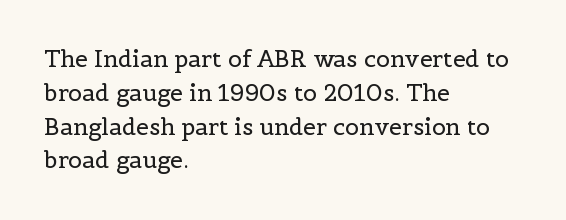
Q: Is the text bold? A: No.
Q: Is the text italic (slanted)? A: No, it is upright.
Q: Is the text underlined? A: No.
Q: How is the paragraph aligned? A: Left-aligned.
Q: Is the spacing between letters normal or unusually wide? A: Normal.
Q: Is the spacing between lines tight, normal or loose? A: Normal.
